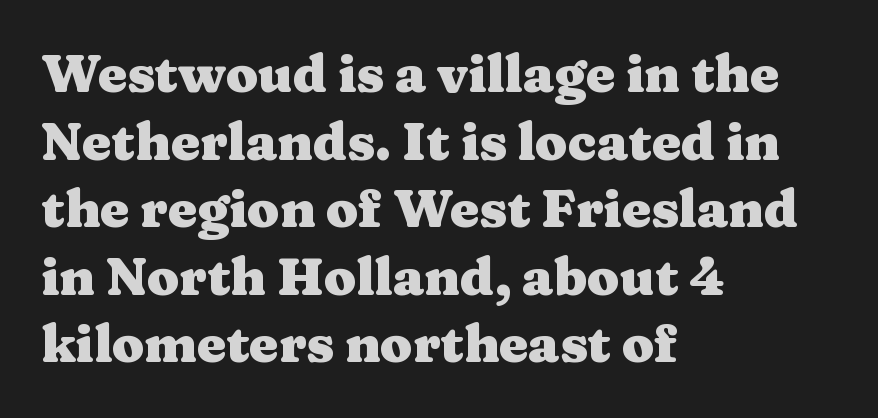
The image shows 52 px heavy, wide serif type, upright; set left-aligned, normal line spacing (1.3x), normal letter spacing, not underlined; medium stroke contrast and a medium x-height.
